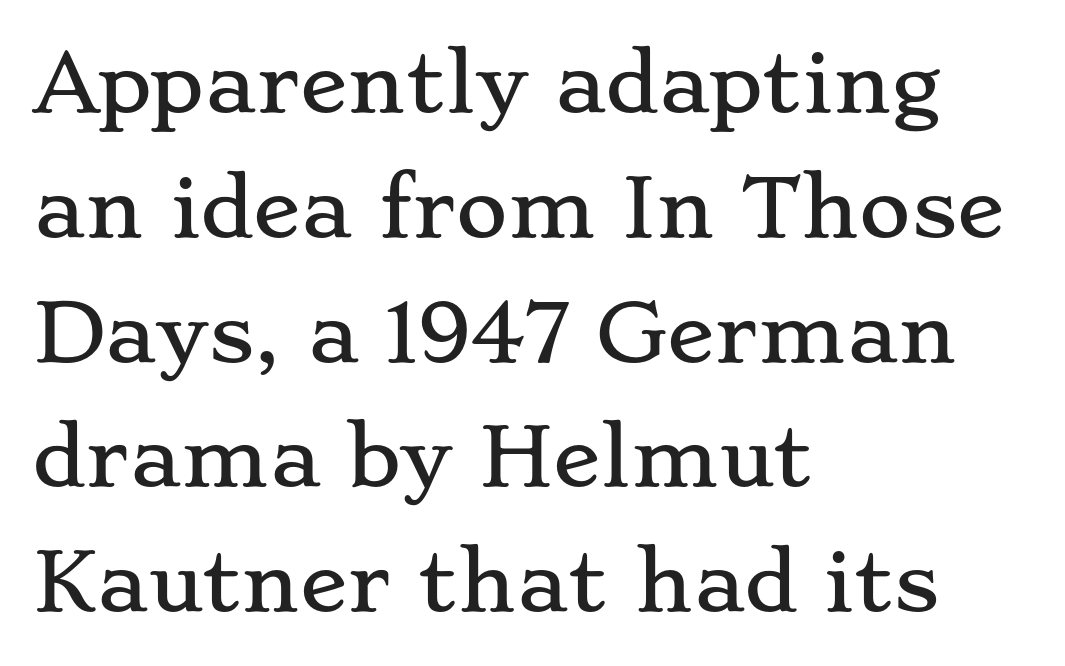
The image shows 79 px wide serif type, upright; set left-aligned, normal line spacing (1.58x), normal letter spacing, not underlined; low stroke contrast and a small x-height.
